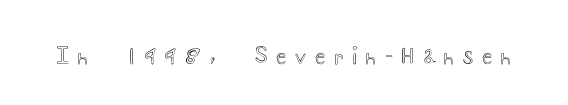
Q: Is the text italic (slanted)? A: No, it is upright.
Q: Is the text underlined? A: No.
Q: Is the spacing between letters normal or unusually wide? A: Unusually wide.
